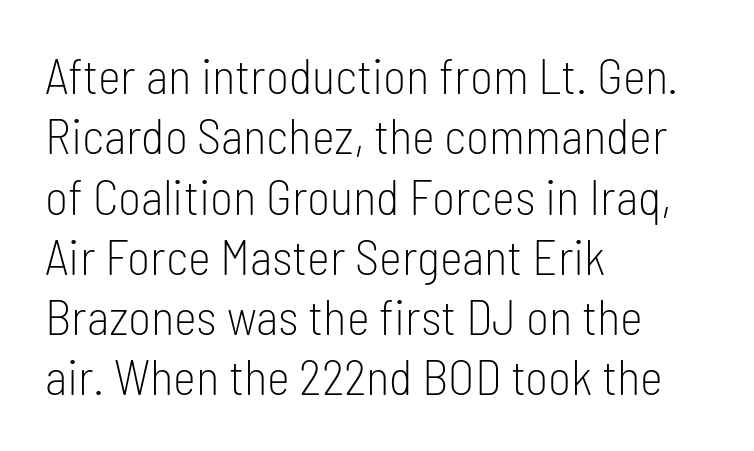
The letterforms sit shoulder to shoulder at normal distance. Has an underline been added? It has not. This sample has the flowing, uneven cadence of proportional lettering. A typesetter would label this face a sans. Nope, not italic — everything's standing straight. The rendering anchors every line to the left-hand side.
